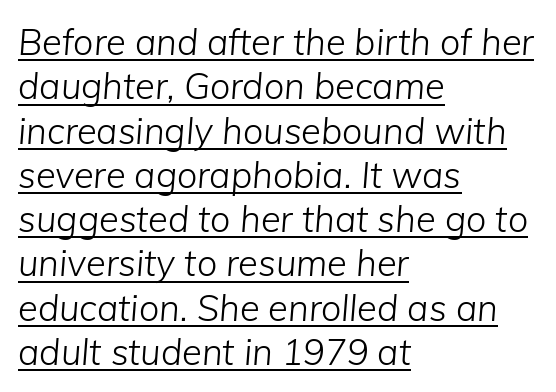
Q: Is the text bold? A: No.
Q: Is the text italic (slanted)? A: Yes, it leans right by about 5 degrees.
Q: Is the text underlined? A: Yes.
Q: How is the paragraph aligned? A: Left-aligned.
Q: Is the spacing between letters normal or unusually wide? A: Normal.
Q: Width (condensed, normal, or wide)? A: Normal.
Q: Stroke contrast? A: Low.
Q: x-height? A: Medium.
Q: Monospaced? A: No.
